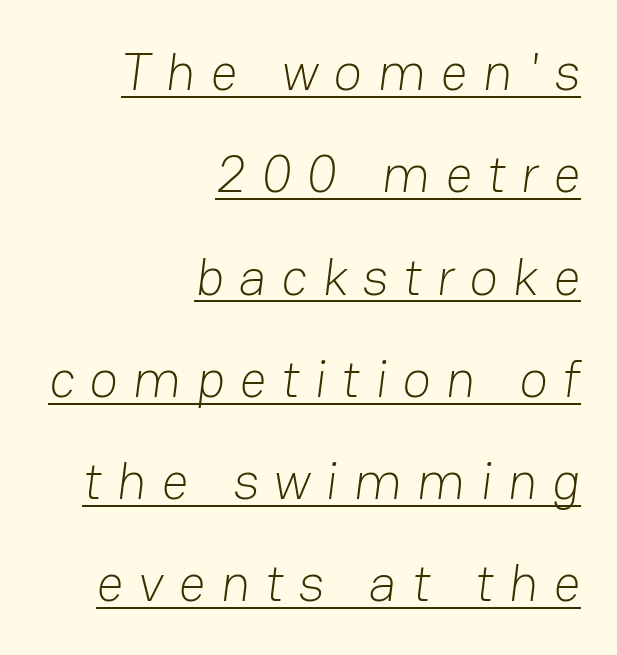
The image shows 53 px light sans-serif type; set right-aligned, loose line spacing (1.93x), unusually wide letter spacing (+0.28 em), underlined; low stroke contrast and a medium x-height.
